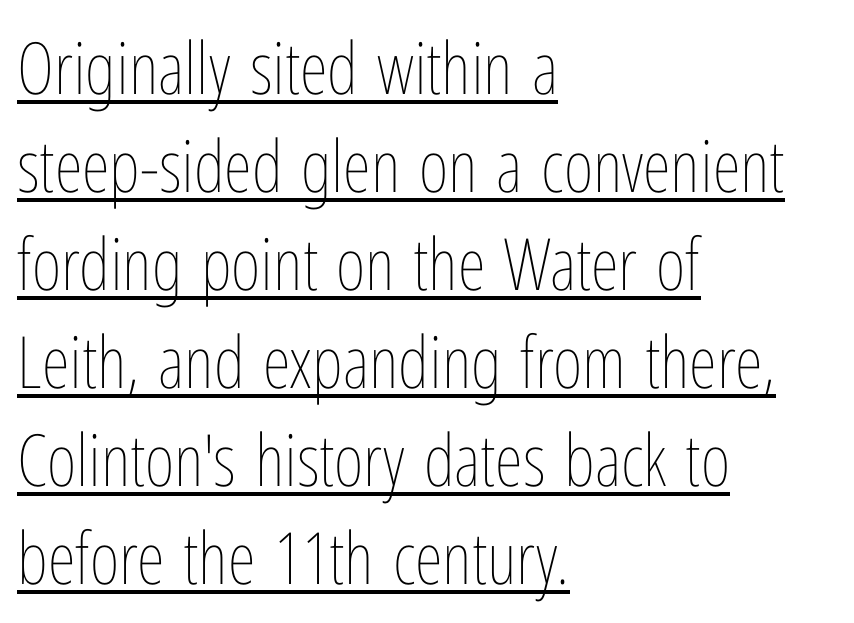
The image shows 72 px thin, condensed type, upright; set left-aligned, normal line spacing (1.36x), normal letter spacing, underlined; low stroke contrast and a medium x-height.
